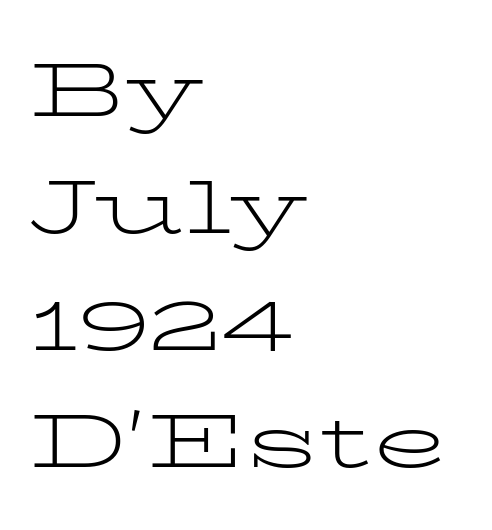
The image shows 77 px light, wide serif type, upright; set left-aligned, normal line spacing (1.52x), normal letter spacing, not underlined; low stroke contrast and a medium x-height.
